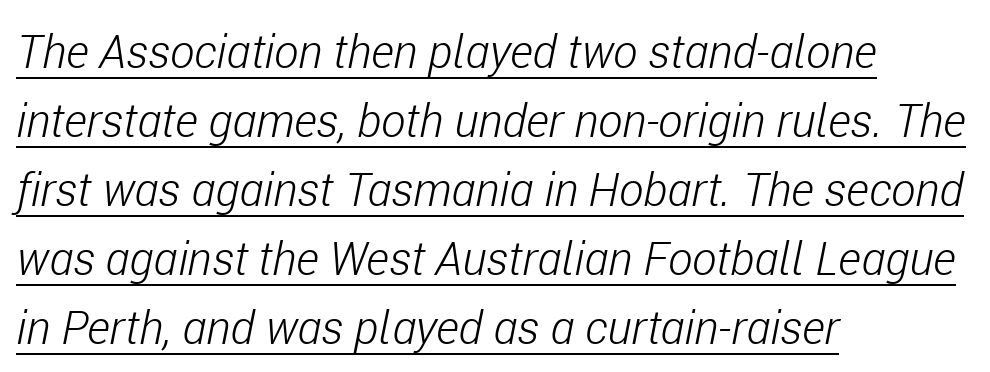
The image shows 46 px light, condensed type, italic (leaning right); set left-aligned, normal line spacing (1.5x), normal letter spacing, underlined; low stroke contrast and a medium x-height.
